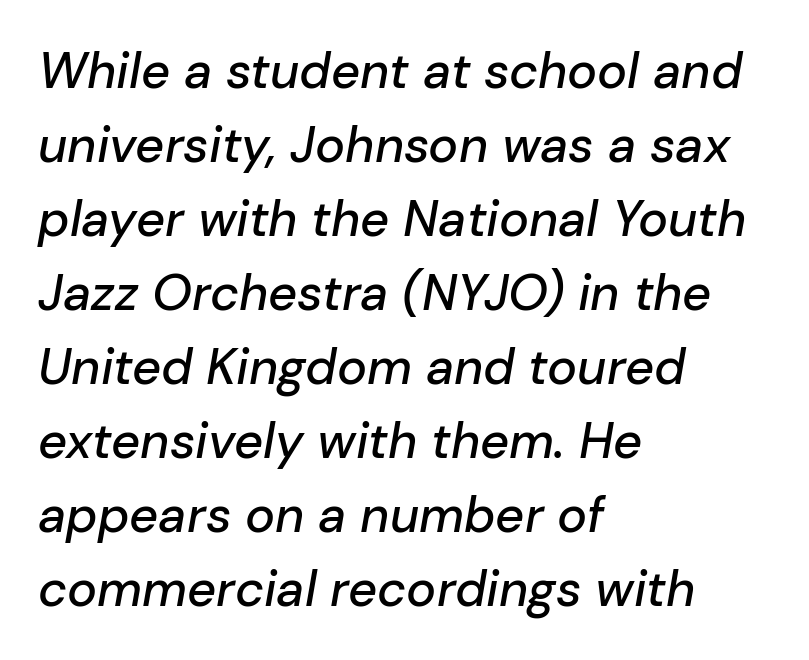
Each new line begins a customary step beneath the previous one. One-word summary of the alignment: left. You can tell it's italic because the verticals aren't actually vertical. Plain, unruled lines of type. This sample has the flowing, uneven cadence of proportional lettering. The letterforms sit shoulder to shoulder at normal distance.
